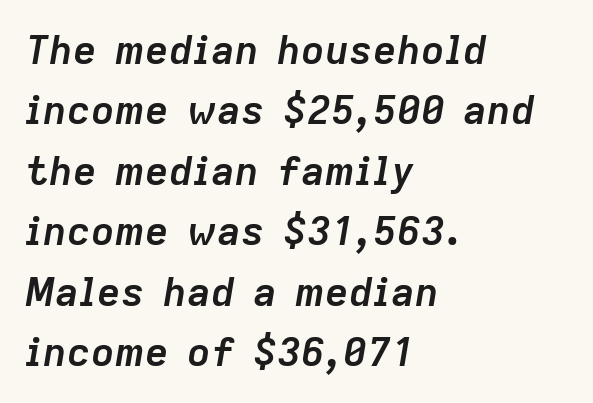
Notice how thick the strokes are: this is what a full bold looks like. Is there much room between lines? A standard amount, neither cramped nor airy. Students, note that the glyphs here touch the page at normal intervals. This rendering uses left alignment, leaving the right contour irregular. When letters slant like this, we call the style italic. A bare baseline throughout the passage.
